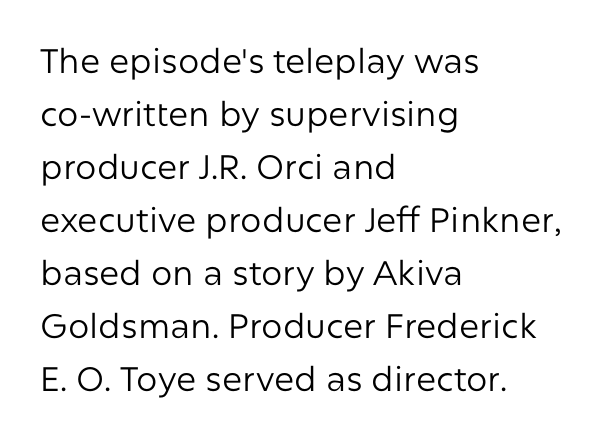
The image shows 34 px regular-weight sans-serif type, upright; set left-aligned, normal line spacing (1.56x), normal letter spacing, not underlined; low stroke contrast and a medium x-height.
